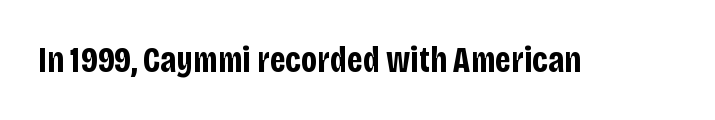
This rendering leaves character spacing at its baseline value. No word sits above an underline. Ordinary non-slanted type is in use. A typesetter would call this proportional, since set widths differ per character. Thick stems and heavy bowls — unmistakably bold.
